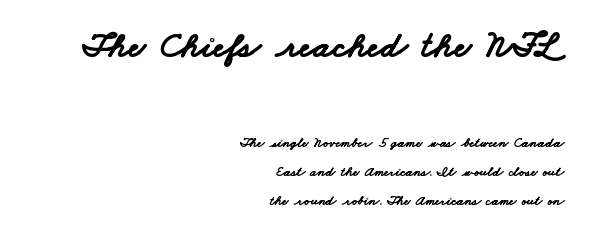
The image shows 37 px bold, wide sans-serif type; set right-aligned, loose line spacing (2.07x), normal letter spacing, not underlined; the first (top) block is 2.64x larger; low stroke contrast and a small x-height.
